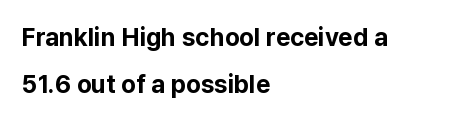
The image shows 25 px bold type, upright; set left-aligned, loose line spacing (1.9x), normal letter spacing, not underlined.
